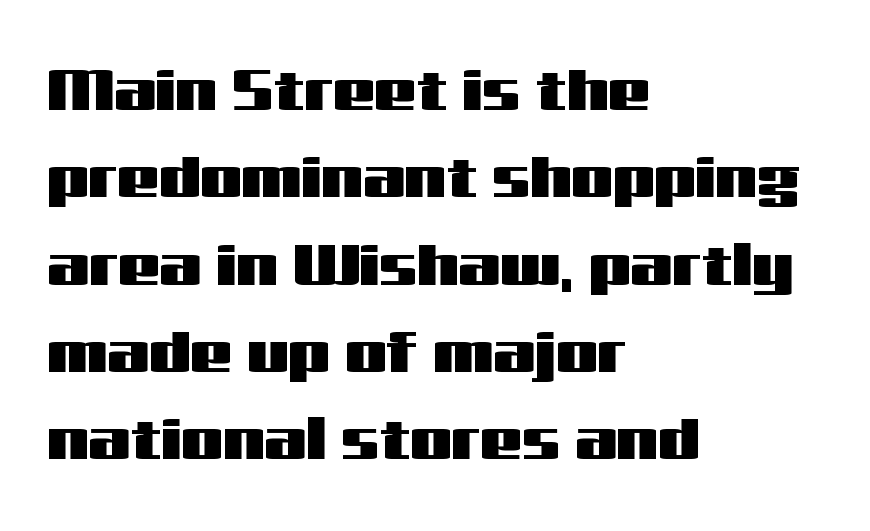
A sans-serif font was chosen for this passage. Do the characters align in a grid? No, the font is proportional. Spacing between characters is what you'd get straight out of the box. These lines sit exactly where default settings would place them.
